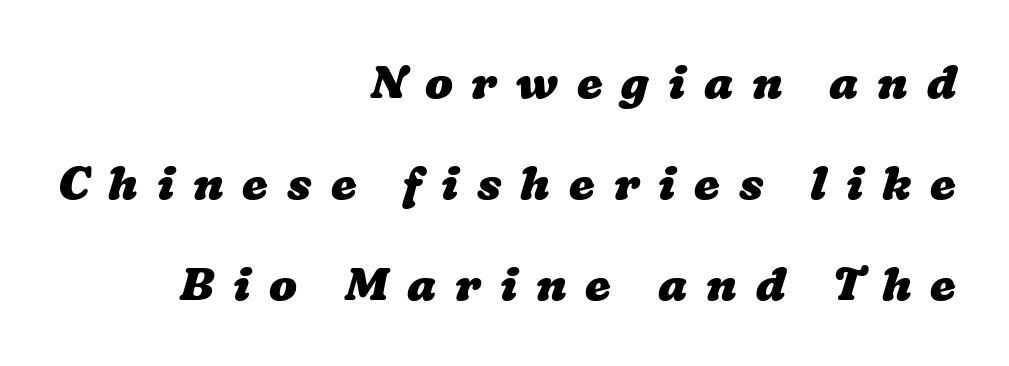
The passage is arranged like a letterhead date or caption credit — flush right. Is the type bold? Yes — the strokes are clearly thick and heavy. Each new line begins a long way beneath the previous one. Proportional: the letters do not fall into vertical columns.
